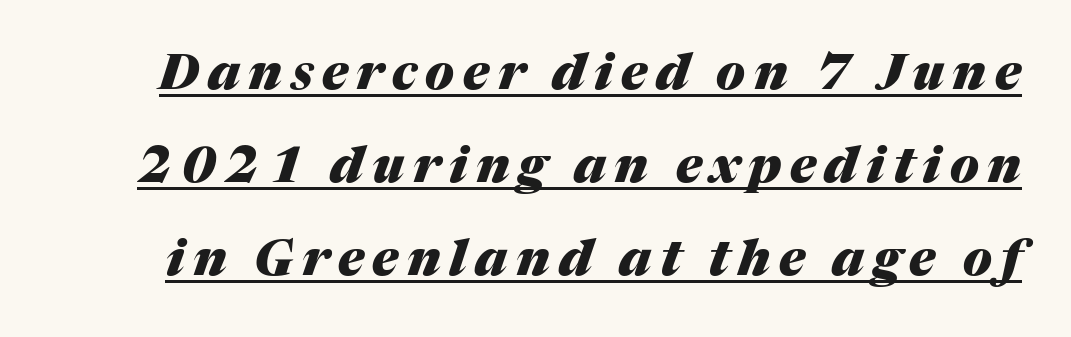
The image shows 50 px heavy type, italic (leaning right); set line spacing 1.86x, underlined; medium stroke contrast and a medium x-height.
